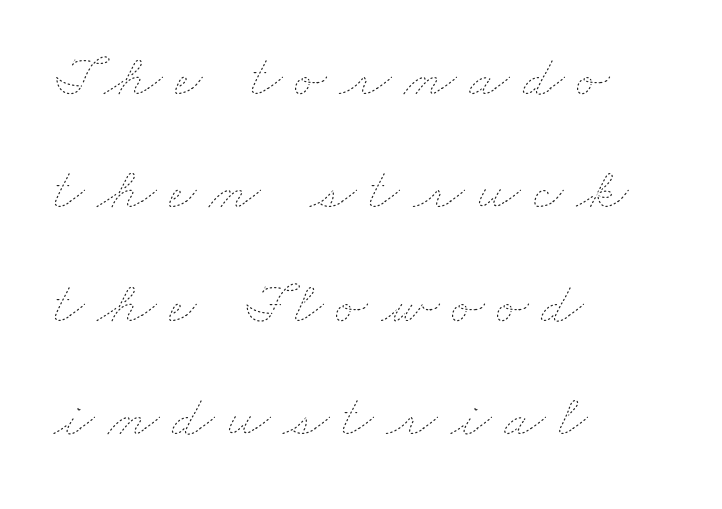
The image shows 60 px thin, wide type; set left-aligned, line spacing 1.89x, unusually wide letter spacing (+0.21 em), not underlined; low stroke contrast and a small x-height.
